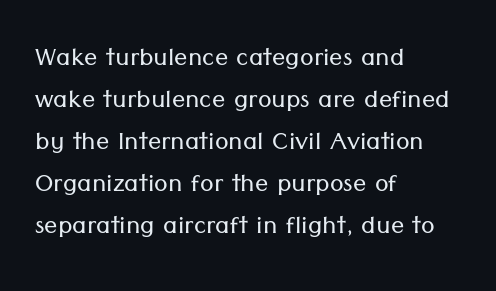
Q: Is the text bold? A: No.
Q: Is the text italic (slanted)? A: No, it is upright.
Q: Is the typeface a serif or a sans-serif typeface? A: Sans-serif.
Q: Is the text underlined? A: No.
Q: How is the paragraph aligned? A: Left-aligned.
Q: Is the spacing between letters normal or unusually wide? A: Normal.
Q: Is the spacing between lines tight, normal or loose? A: Normal.
Q: Width (condensed, normal, or wide)? A: Normal.
Q: Stroke contrast? A: Low.
Q: x-height? A: Medium.
Q: Monospaced? A: No.
